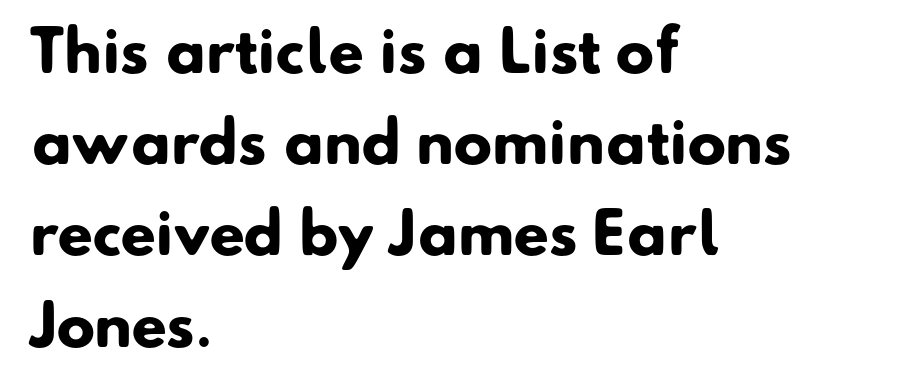
The image shows 57 px heavy sans-serif type; set left-aligned, normal line spacing (1.6x), normal letter spacing, not underlined; low stroke contrast and a small x-height.
